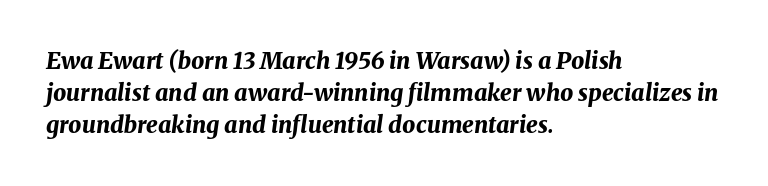
The axis of the letterforms is tilted away from vertical. Compared with typical body copy, the letter spacing here is the same. The specimen omits any rule beneath the text block's lines. The passage is arranged the way most books set body copy — flush left. The typesetting leans heavy: a genuine bold. The lines sit at an ordinary, default distance from one another.
